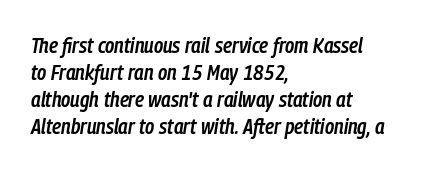
{"italic": "yes", "lean": "right", "slant_degrees": 9, "bold": "semi", "underline": "no", "align": "left", "line_spacing_ratio": 1.22, "letter_spacing": "normal", "letter_spacing_em": 0.0, "glyph_px": 22}
